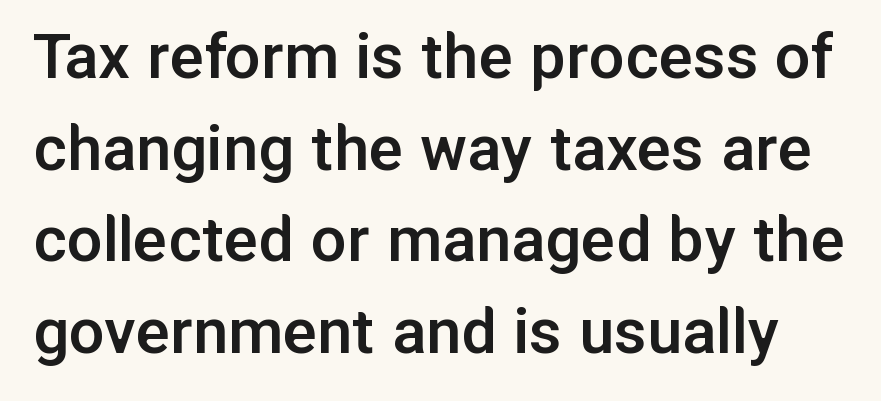
The type is set solid horizontally, with unmodified tracking. Beneath every word, the page is bare. The passage shown is semibold, sitting just below true bold. These lines are rendered in a variable-pitch font. Each letter's strokes conclude bluntly, with no projecting serifs. Posture: upright roman.
